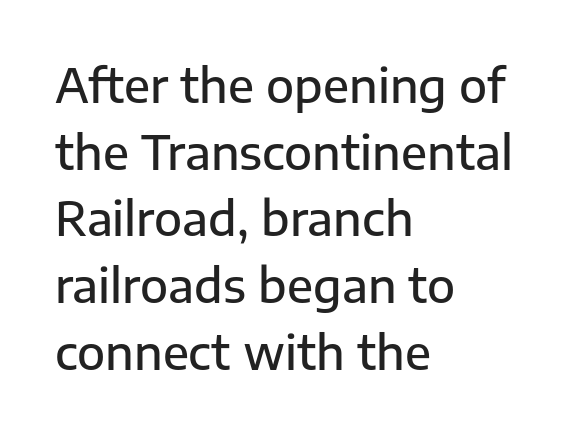
Q: Is the text bold? A: Semi-bold.
Q: Is the text italic (slanted)? A: No, it is upright.
Q: Is the typeface a serif or a sans-serif typeface? A: Sans-serif.
Q: Is the text underlined? A: No.
Q: How is the paragraph aligned? A: Left-aligned.
Q: Is the spacing between letters normal or unusually wide? A: Normal.
Q: Is the spacing between lines tight, normal or loose? A: Normal.
Q: Width (condensed, normal, or wide)? A: Normal.
Q: Stroke contrast? A: Low.
Q: x-height? A: Medium.
Q: Monospaced? A: No.
